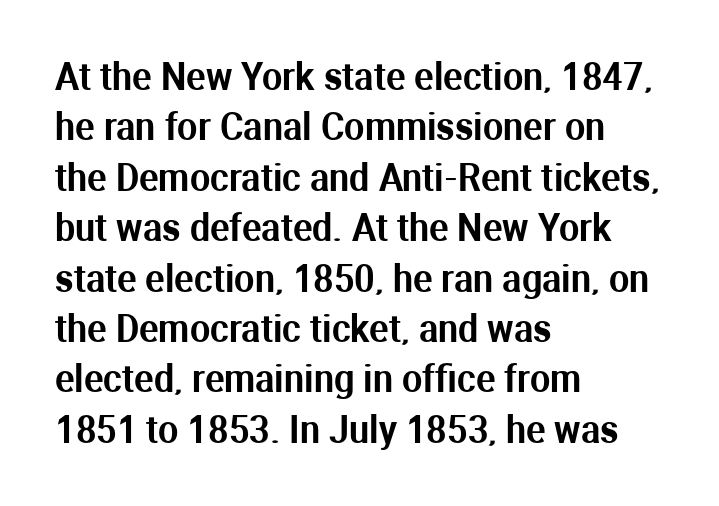
The image shows 36 px sans-serif type, upright; set left-aligned, normal line spacing (1.4x), normal letter spacing, not underlined; medium stroke contrast and a medium x-height.
